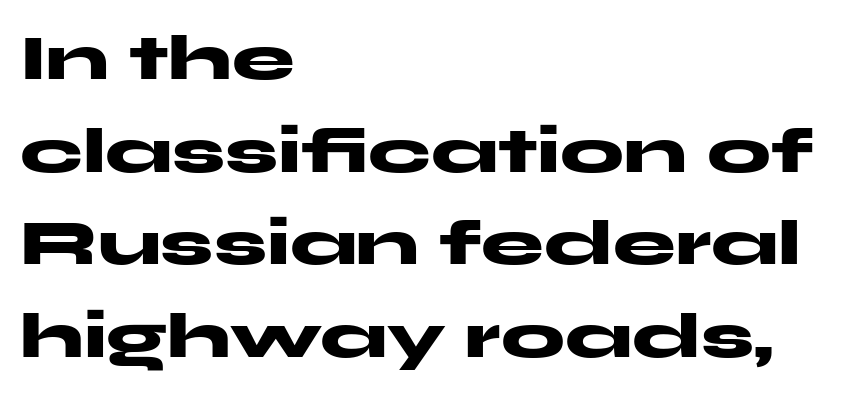
{"serif": "no", "italic": "no", "bold": "yes", "weight": "heavy", "width": "wide", "stroke_contrast": "medium", "x_height": "medium", "monospaced": "no", "underline": "no", "align": "left", "line_spacing": "normal", "line_spacing_ratio": 1.47, "letter_spacing": "normal", "letter_spacing_em": 0.0, "glyph_px": 63}
